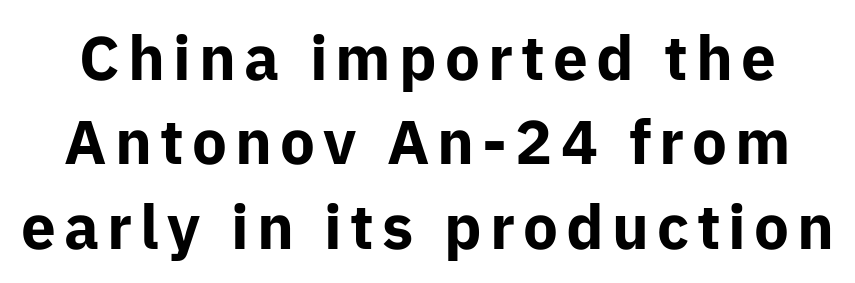
Q: Is the text bold? A: Yes.
Q: Is the text italic (slanted)? A: No, it is upright.
Q: Is the typeface a serif or a sans-serif typeface? A: Sans-serif.
Q: Is the text underlined? A: No.
Q: Is the spacing between lines tight, normal or loose? A: Normal.
Q: Width (condensed, normal, or wide)? A: Normal.
Q: Stroke contrast? A: Low.
Q: x-height? A: Medium.
Q: Monospaced? A: No.
